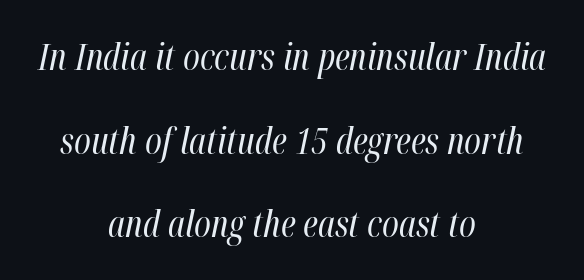
The image shows 36 px regular-weight, condensed type, italic (leaning right); set centered, loose line spacing (2.32x), normal letter spacing, not underlined; high stroke contrast and a medium x-height.
